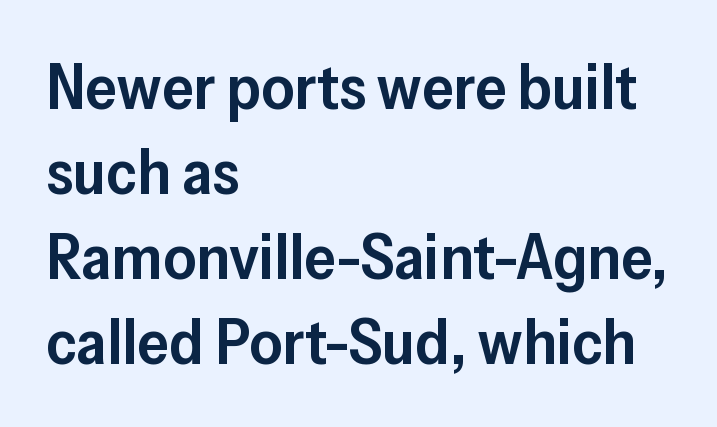
{"serif": "no", "italic": "no", "bold": "semi", "weight": "semibold", "width": "normal", "stroke_contrast": "low", "x_height": "medium", "monospaced": "no", "underline": "no", "align": "left", "line_spacing": "normal", "line_spacing_ratio": 1.33, "letter_spacing": "normal", "letter_spacing_em": 0.0, "glyph_px": 64}
